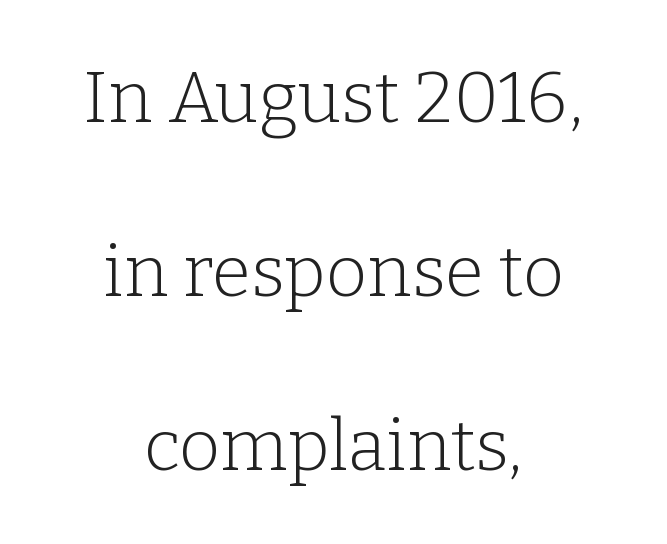
The image shows 71 px light serif type, upright; set centered, loose line spacing (2.45x), normal letter spacing, not underlined; low stroke contrast and a medium x-height.
